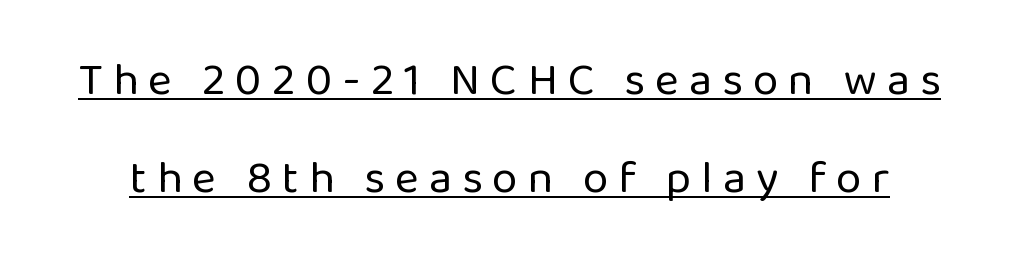
Here the glyphs are tracked loosely, breaking word shapes into spaced letters. The type family on display is of the sans-serif kind. Is there much room between lines? Yes — plenty of vertical air separates them. Here the designer chose a conventional face with non-uniform glyph widths.
